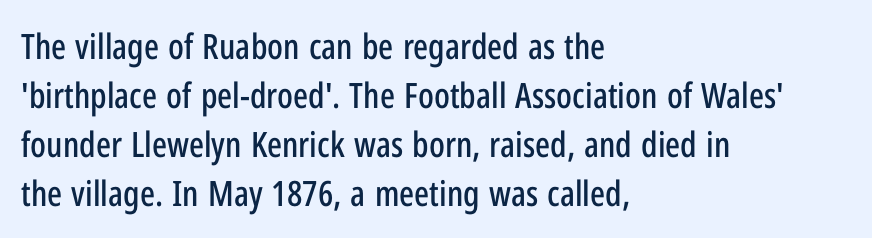
The rendering uses a moderate line-height, typical for paragraphs. Nothing unusual about the tracking: characters are spaced as the font intends. Only glyphs here, with clear space below each row. These lines are composed in type without serifs.
